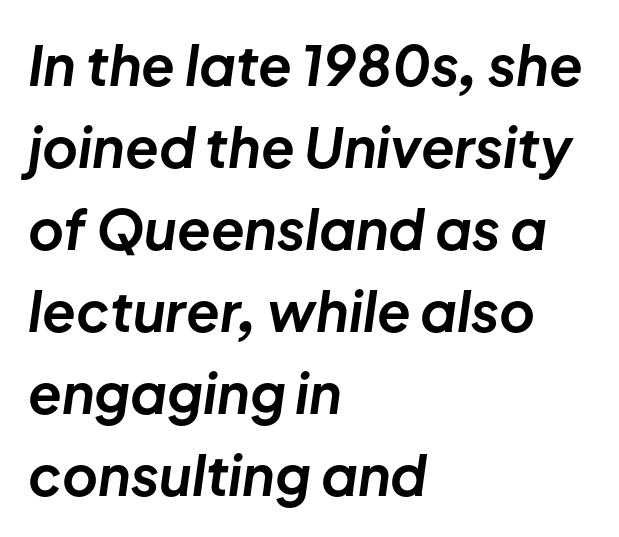
These lines stack with their left ends in a neat column. Check under the words: just untouched page. The rendering uses a moderate line-height, typical for paragraphs. Does the weight exceed regular? Yes, all the way to bold.
